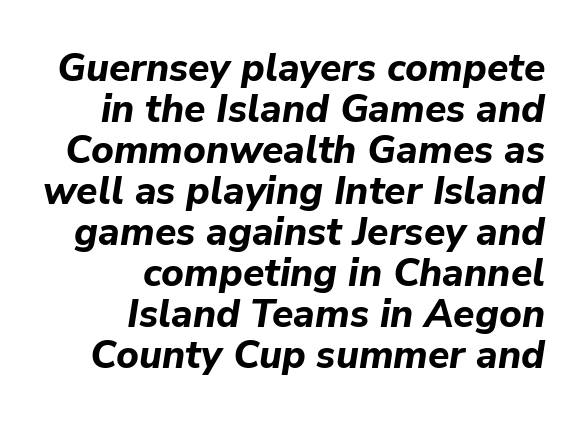
The image shows 39 px bold type, italic (leaning right); set right-aligned, tight line spacing (1.05x), normal letter spacing, not underlined; low stroke contrast and a medium x-height.
